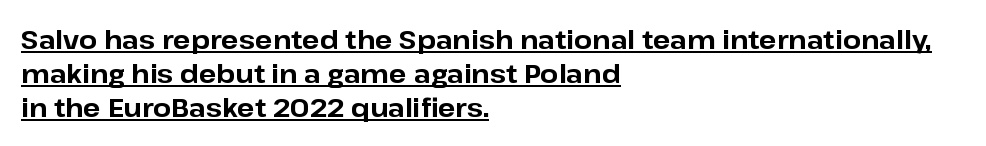
Q: Is the text bold? A: Yes.
Q: Is the text italic (slanted)? A: No, it is upright.
Q: Is the text underlined? A: Yes.
Q: How is the paragraph aligned? A: Left-aligned.
Q: Is the spacing between letters normal or unusually wide? A: Normal.
Q: Is the spacing between lines tight, normal or loose? A: Normal.
